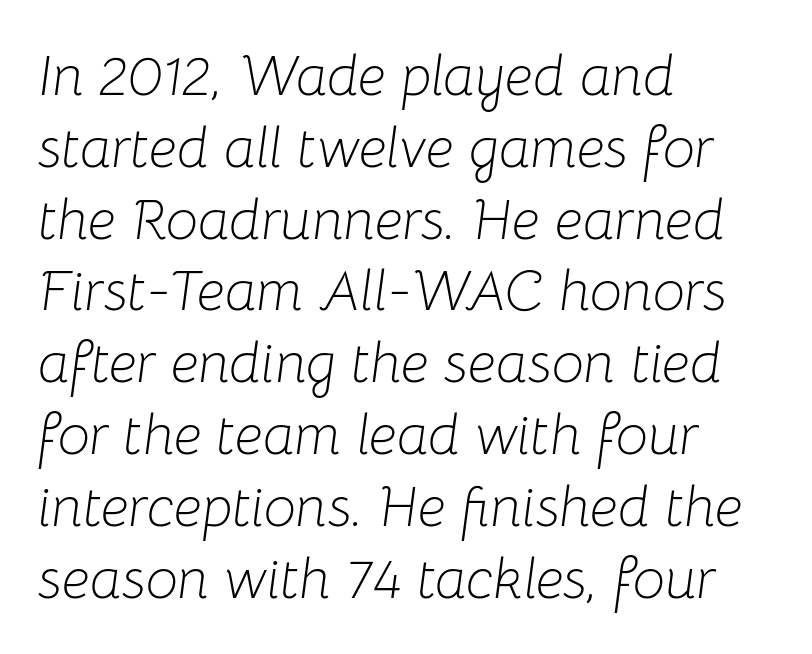
{"italic": "yes", "lean": "right", "slant_degrees": 8, "bold": "no", "weight": "light", "width": "normal", "stroke_contrast": "low", "x_height": "medium", "monospaced": "no", "underline": "no", "align": "left", "line_spacing": "normal", "line_spacing_ratio": 1.26, "letter_spacing": "normal", "letter_spacing_em": 0.0, "glyph_px": 57}
